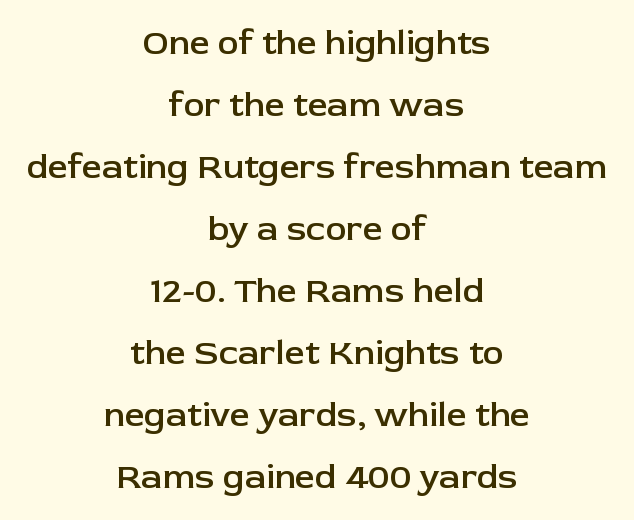
Underlining? Definitely not there. The rendering uses natural spacing where letterforms have individual widths. Every stem runs plumb, perpendicular to the baseline. The designer went with a sans here, leaving each stem footless.
